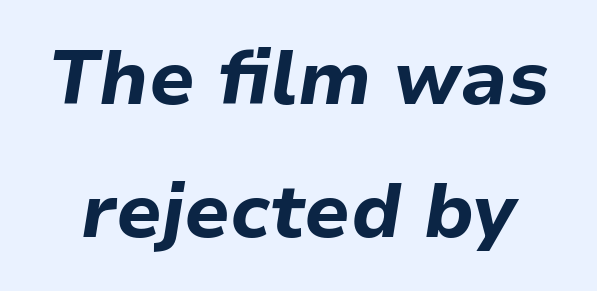
{"italic": "yes", "lean": "right", "slant_degrees": 9, "bold": "yes", "weight": "bold", "width": "normal", "stroke_contrast": "low", "x_height": "medium", "monospaced": "no", "underline": "no", "line_spacing_ratio": 1.75, "letter_spacing": "normal", "letter_spacing_em": 0.0, "glyph_px": 76}
